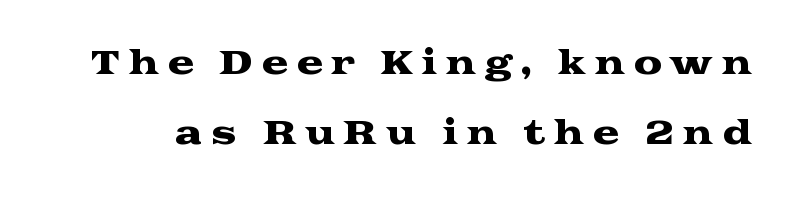
The image shows 32 px wide serif type, upright; set loose line spacing (2.2x), unusually wide letter spacing (+0.25 em), not underlined; medium stroke contrast and a medium x-height.
